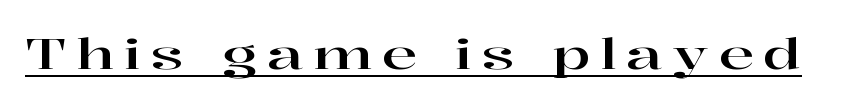
{"serif": "yes", "italic": "no", "width": "wide", "stroke_contrast": "high", "x_height": "medium", "monospaced": "no", "underline": "yes", "letter_spacing": "wide", "letter_spacing_em": 0.23, "glyph_px": 42}
